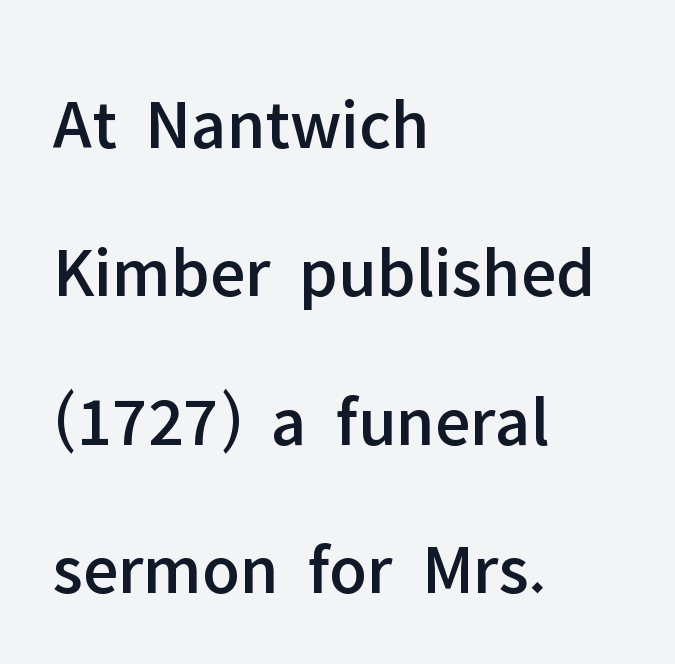
The words here are not underlined. Which margin do the lines hug? The left one — the right edge is uneven. This rendering employs a face without finishing strokes, i.e., a sans-serif. Posture: vertical. Between one letter and the next there's only the usual sliver of space. The line-height multiplier appears high, well above default.
